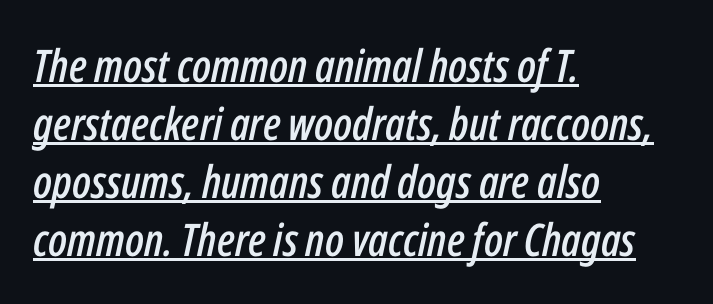
The gaps between neighbouring characters are ordinary and unremarkable. Line spacing here is normal. The rag falls on the right side of this text block. This rendering features underlined lettering.
